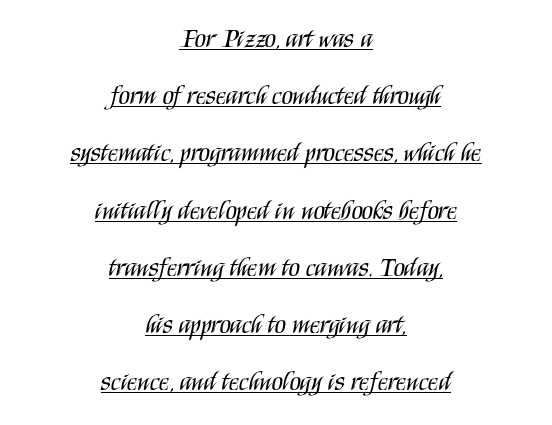
Each word holds together tightly as a unit, with standard inter-letter gaps. These characters rest on top of a visible drawn line. Honestly, the rows look like they've been pulled way apart. The typeface has the unassuming heft of standard copy or less.
